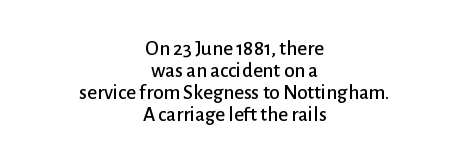
Vertical strokes here are truly vertical. You could barely slide anything between these rows. Standard letterfit; no display-style spreading of the glyphs. Neither beginnings nor endings align; midpoints do. The foot of each line stays bare and open.
